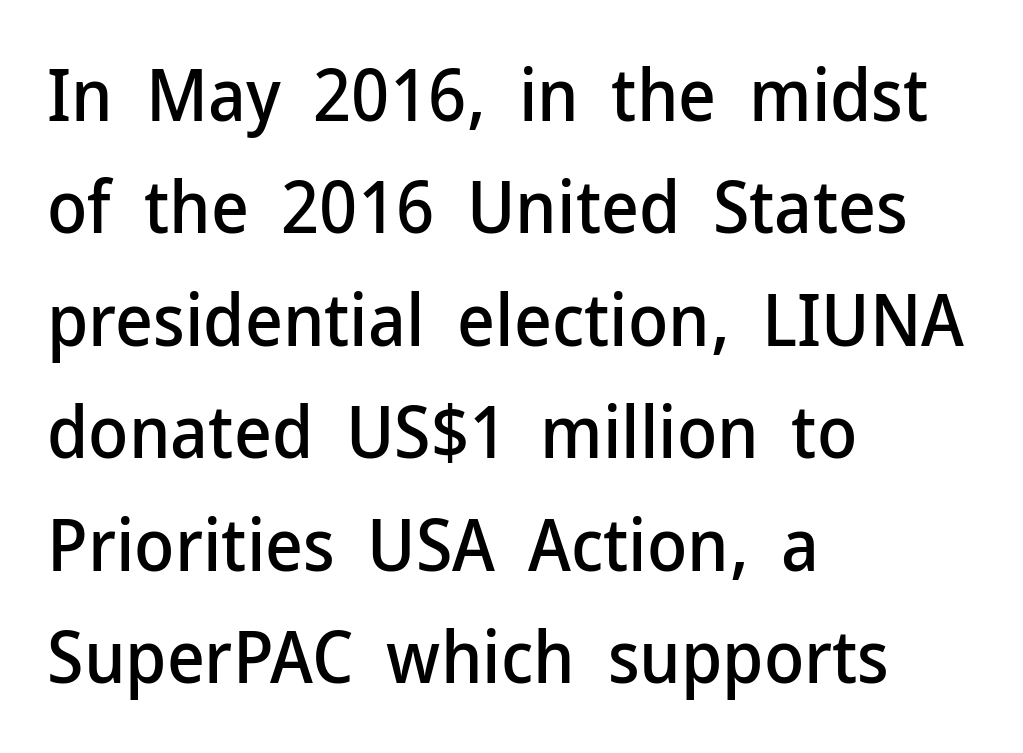
The foot of each line stays bare and open. The designer left line spacing at the default. The type family on display is of the sans-serif kind. The setting favours the left margin, as ordinary paragraphs usually do.
